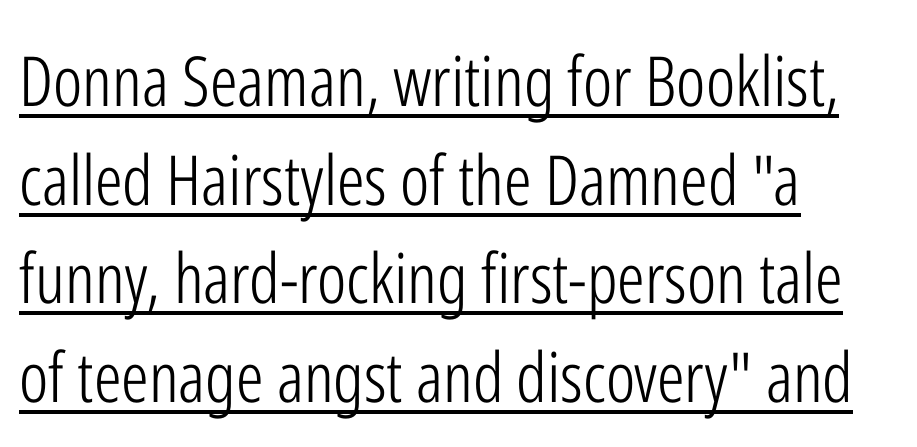
The image shows 69 px light, condensed sans-serif type, upright; set left-aligned, normal line spacing (1.43x), normal letter spacing, underlined; low stroke contrast and a medium x-height.
